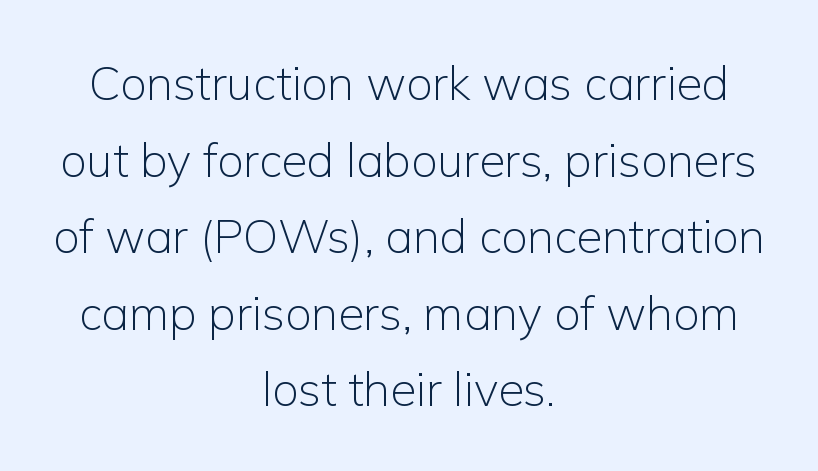
{"serif": "no", "italic": "no", "bold": "no", "weight": "light", "width": "normal", "stroke_contrast": "low", "x_height": "medium", "monospaced": "no", "underline": "no", "align": "center", "line_spacing": "normal", "line_spacing_ratio": 1.63, "letter_spacing": "normal", "letter_spacing_em": 0.0, "glyph_px": 47}
